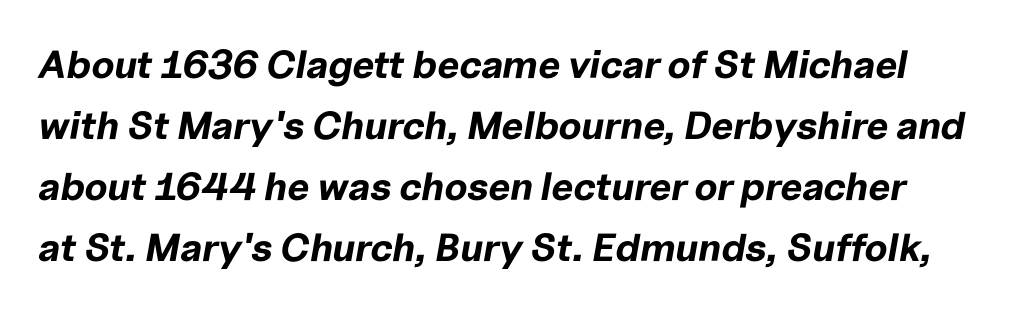
The type is set solid horizontally, with unmodified tracking. Is the type slanted? Yes — the strokes lean at a clear angle. This sample keeps an unexceptional amount of space between lines. Proportional: the letters do not fall into vertical columns. The strokes are fattened all the way to bold. The glyphs are unaccompanied by any horizontal stroke below them.
